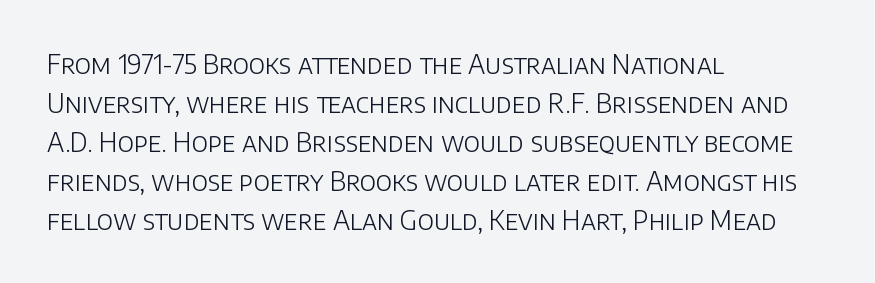
Q: Is the text bold? A: No.
Q: Is the text italic (slanted)? A: No, it is upright.
Q: Is the text underlined? A: No.
Q: How is the paragraph aligned? A: Left-aligned.
Q: Is the spacing between letters normal or unusually wide? A: Normal.
Q: Is the spacing between lines tight, normal or loose? A: Normal.
